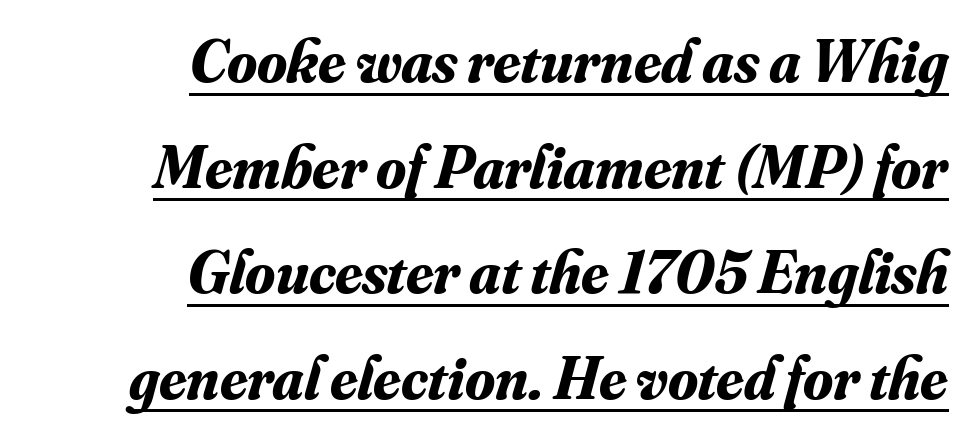
{"serif": "yes", "italic": "yes", "lean": "right", "slant_degrees": 16, "bold": "yes", "weight": "bold", "width": "normal", "stroke_contrast": "medium", "x_height": "small", "monospaced": "no", "underline": "yes", "align": "right", "line_spacing_ratio": 1.73, "letter_spacing": "normal", "letter_spacing_em": 0.0, "glyph_px": 61}
